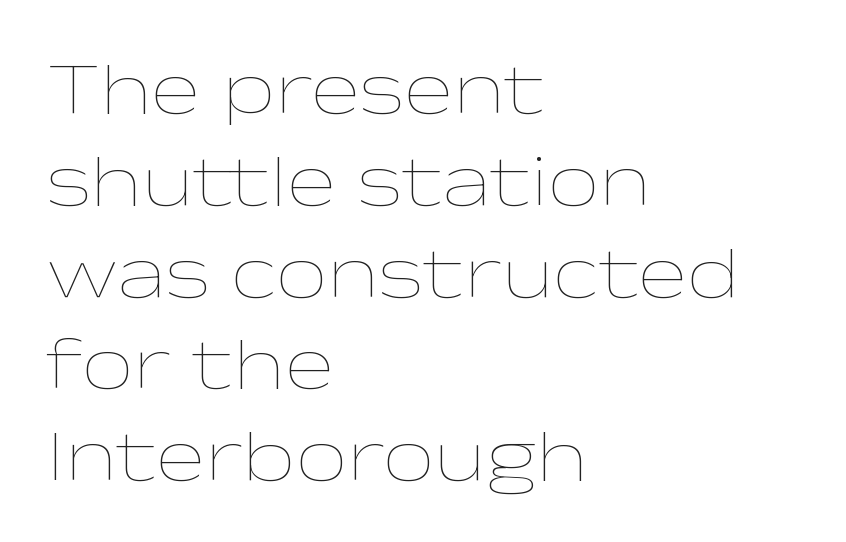
Italic? Not at all — the glyphs are vertical. Each row of text sits above clean, open space. You could not count columns in this text — the font is proportionally spaced. The lines in this sample share a left origin and differ only in where they stop.
